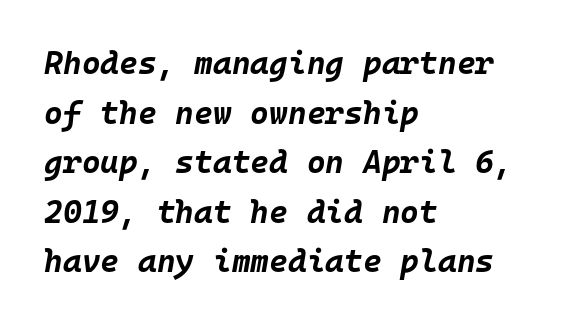
Caption: bold face, heavy strokes. The space directly below the letters is spotless. The passage shown has conventional tracking throughout. Regarding leading, the lines here are spaced in the standard way. The rendering uses typewriter-style spacing with identical character cells. Teacher's note: observe the even left margin — that is flush-left alignment.
